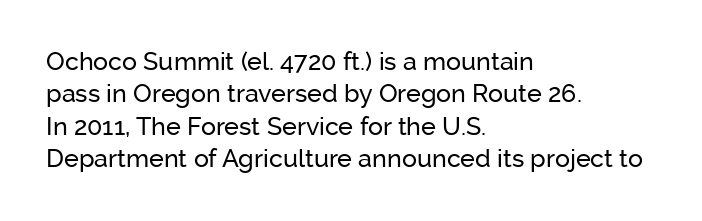
Is there much room between lines? A standard amount, neither cramped nor airy. The passage shown is not underscored anywhere. Visually the block forms a straight wall on the left and a jagged coastline on the right. The lettering holds an erect, upright posture throughout. This rendering leaves character spacing at its baseline value.
